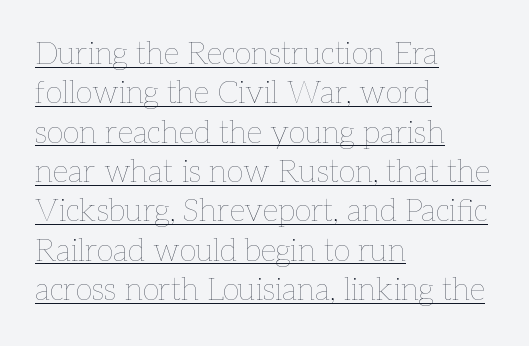
{"italic": "no", "bold": "no", "weight": "thin", "width": "normal", "stroke_contrast": "low", "x_height": "medium", "monospaced": "no", "underline": "yes", "align": "left", "line_spacing": "normal", "line_spacing_ratio": 1.27, "letter_spacing": "normal", "letter_spacing_em": 0.0, "glyph_px": 31}
